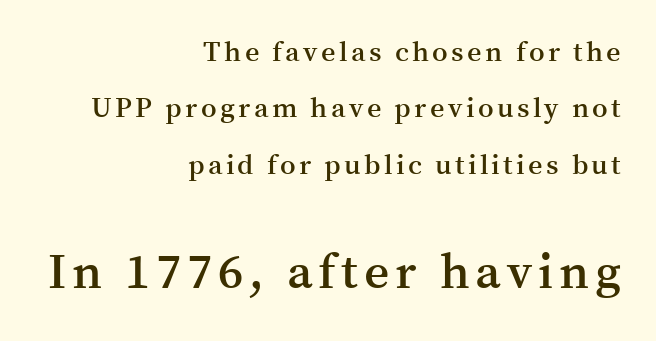
Q: Is the text bold? A: Semi-bold.
Q: Is the text italic (slanted)? A: No, it is upright.
Q: Is the typeface a serif or a sans-serif typeface? A: Serif.
Q: Is the text underlined? A: No.
Q: How is the paragraph aligned? A: Right-aligned.
Q: Is the spacing between lines tight, normal or loose? A: Loose.
Q: Which block of text is set in a larger size, the first (top) or the second (bottom)? A: The second (bottom) one.
Q: Width (condensed, normal, or wide)? A: Normal.
Q: Stroke contrast? A: Medium.
Q: x-height? A: Medium.
Q: Monospaced? A: No.
